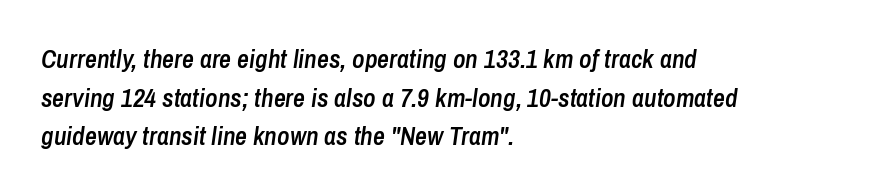
Q: Is the text bold? A: Semi-bold.
Q: Is the text italic (slanted)? A: Yes, it leans right by about 8 degrees.
Q: Is the text underlined? A: No.
Q: How is the paragraph aligned? A: Left-aligned.
Q: Is the spacing between letters normal or unusually wide? A: Normal.
Q: Is the spacing between lines tight, normal or loose? A: Normal.
